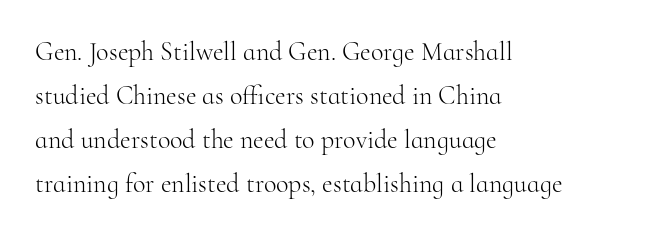
Spacing between characters is what you'd get straight out of the box. Letters rest on an invisible, unmarked baseline. Posture: vertical. On a weight scale, this lands at 450 or below.
